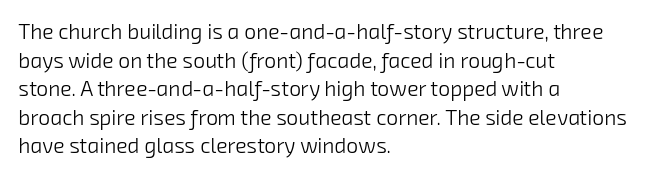
The image shows 21 px text type; set left-aligned, normal line spacing (1.36x), normal letter spacing, not underlined.
